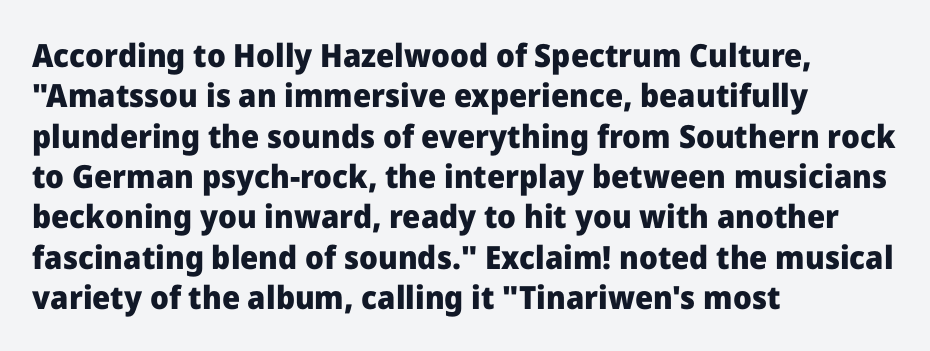
{"serif": "no", "italic": "no", "bold": "yes", "weight": "heavy", "width": "normal", "stroke_contrast": "low", "x_height": "medium", "monospaced": "no", "underline": "no", "align": "left", "line_spacing": "normal", "line_spacing_ratio": 1.26, "letter_spacing": "normal", "letter_spacing_em": 0.0, "glyph_px": 32}
